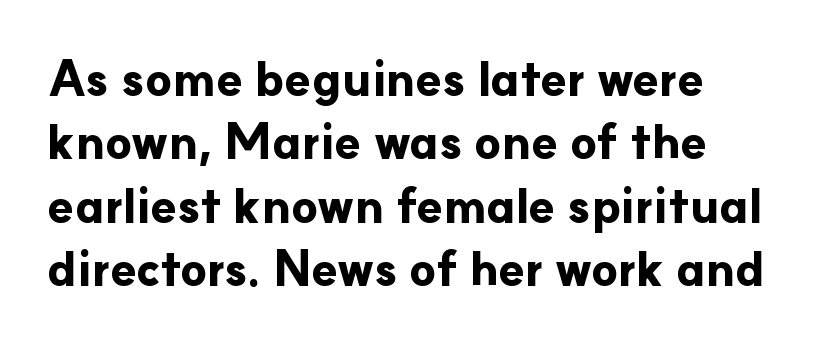
The image shows 48 px bold sans-serif type, upright; set left-aligned, normal line spacing (1.32x), normal letter spacing, not underlined; low stroke contrast and a small x-height.
